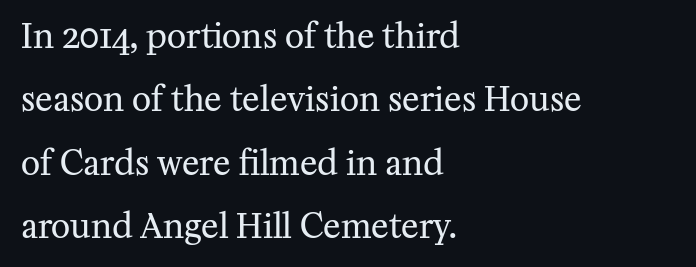
{"serif": "yes", "italic": "no", "bold": "no", "weight": "regular", "width": "normal", "stroke_contrast": "medium", "x_height": "medium", "monospaced": "no", "underline": "no", "align": "left", "line_spacing": "loose", "line_spacing_ratio": 1.92, "letter_spacing": "normal", "letter_spacing_em": 0.0, "glyph_px": 33}
